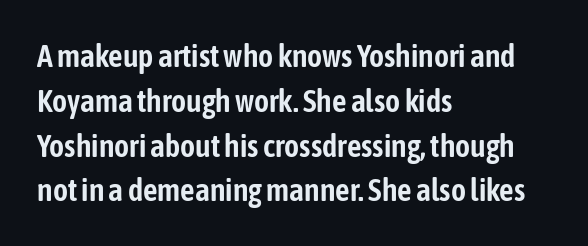
{"serif": "no", "italic": "no", "width": "condensed", "stroke_contrast": "low", "x_height": "medium", "monospaced": "no", "underline": "no", "align": "left", "line_spacing": "normal", "line_spacing_ratio": 1.4, "letter_spacing": "normal", "letter_spacing_em": 0.0, "glyph_px": 32}
